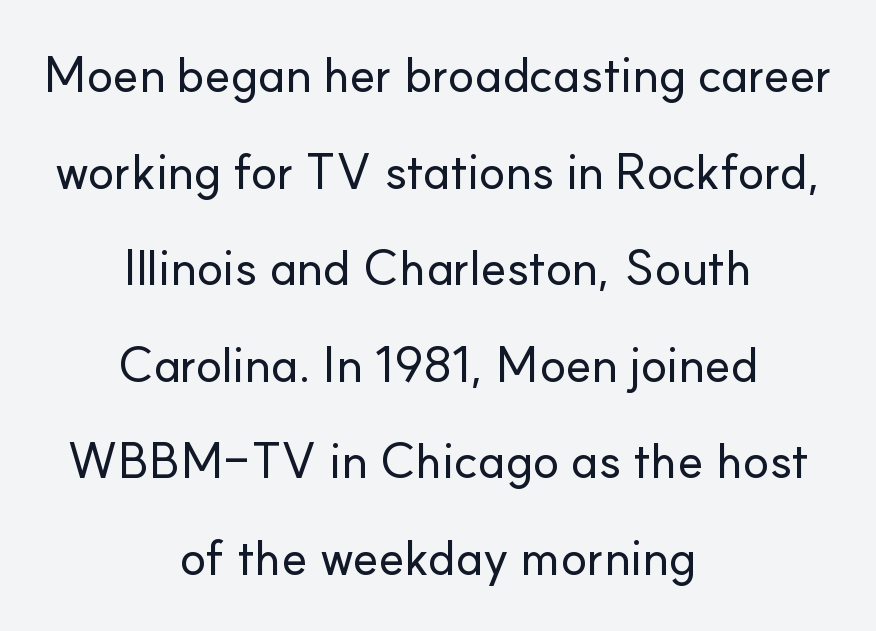
{"serif": "no", "italic": "no", "width": "normal", "stroke_contrast": "low", "x_height": "small", "monospaced": "no", "underline": "no", "align": "center", "line_spacing": "loose", "line_spacing_ratio": 1.97, "letter_spacing": "normal", "letter_spacing_em": 0.0, "glyph_px": 49}
